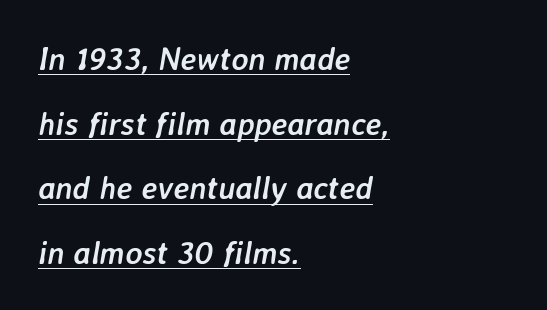
The image shows 32 px semibold type, italic (leaning right); set left-aligned, loose line spacing (2.02x), normal letter spacing, underlined; low stroke contrast and a medium x-height.
